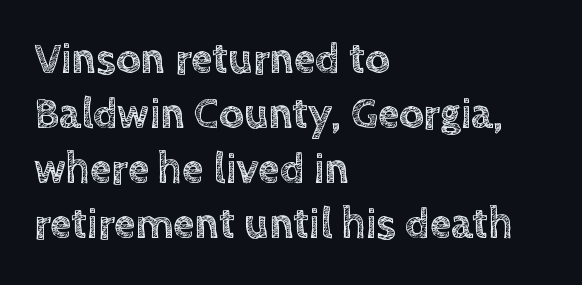
Does the lettering tilt? It doesn't — this is upright. Interline gaps are of average width in this sample. Looks like regular typesetting: each glyph gets only the width it needs. Compared with typical body copy, the letter spacing here is the same. The string is rendered with underlining switched off. The rendering anchors every line to the left-hand side.
